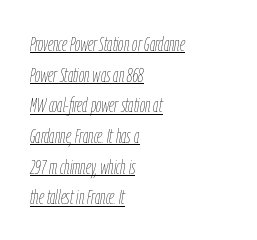
{"italic": "yes", "lean": "right", "slant_degrees": 9, "bold": "no", "underline": "yes", "align": "left", "line_spacing": "normal", "line_spacing_ratio": 1.46, "letter_spacing": "normal", "letter_spacing_em": 0.0, "glyph_px": 21}
